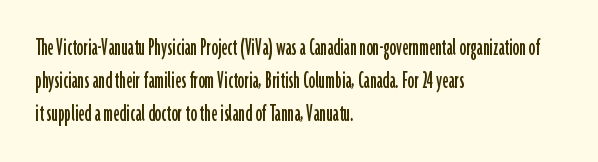
The image shows 26 px text type, upright; set left-aligned, normal line spacing (1.27x), normal letter spacing, not underlined.
